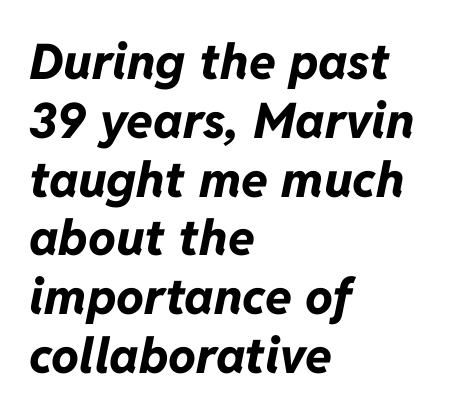
Q: Is the text bold? A: Yes.
Q: Is the text italic (slanted)? A: Yes, it leans right by about 11 degrees.
Q: Is the text underlined? A: No.
Q: How is the paragraph aligned? A: Left-aligned.
Q: Is the spacing between letters normal or unusually wide? A: Normal.
Q: Width (condensed, normal, or wide)? A: Normal.
Q: Stroke contrast? A: Low.
Q: x-height? A: Medium.
Q: Monospaced? A: No.
